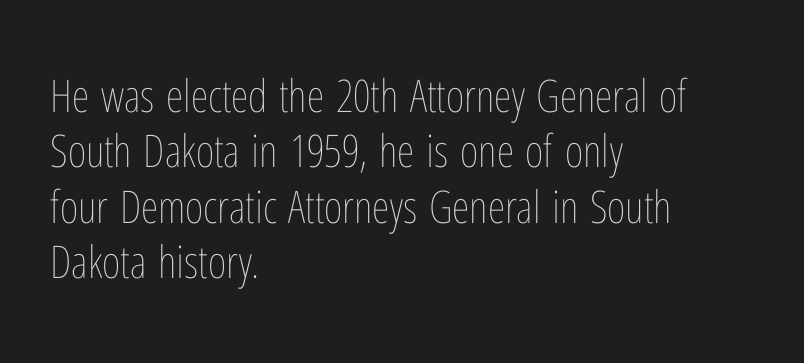
Here the designer chose a conventional face with non-uniform glyph widths. What stands out about the letter spacing? Nothing — it is the standard amount. Weight: not bold — regular or lighter. Does the copy run flush right? No — it runs flush left. The space beneath each line is pristine and unruled.
